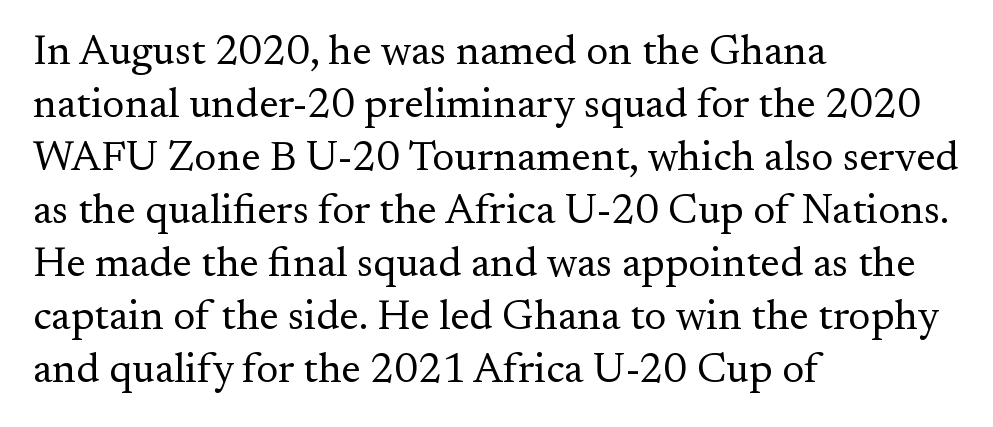
{"serif": "yes", "italic": "no", "bold": "no", "weight": "regular", "width": "normal", "stroke_contrast": "medium", "x_height": "small", "monospaced": "no", "underline": "no", "align": "left", "line_spacing": "normal", "line_spacing_ratio": 1.26, "letter_spacing": "normal", "letter_spacing_em": 0.0, "glyph_px": 42}
